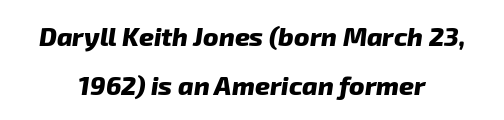
The image shows 26 px bold type; set centered, loose line spacing (1.9x), normal letter spacing, not underlined.
